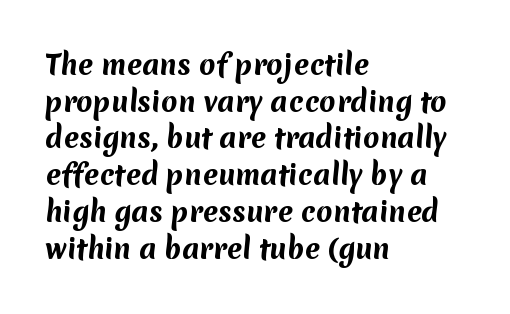
Q: Is the text bold? A: Yes.
Q: Is the text underlined? A: No.
Q: How is the paragraph aligned? A: Left-aligned.
Q: Is the spacing between letters normal or unusually wide? A: Normal.
Q: Is the spacing between lines tight, normal or loose? A: Normal.
